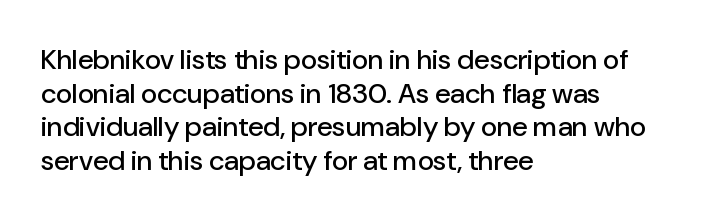
You could call the tracking neutral — neither tight nor loose. Each letter keeps its own natural width here, so spacing adapts to shape. The lettering holds an erect, upright posture throughout. Each row of text sits above clean, open space. Regarding serifs, this sample does without them. A classic flush-left, rag-right setting is used for this passage.
